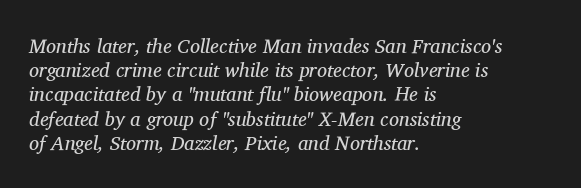
There is no visible air inserted between adjacent glyphs. The letterforms sit at book weight or below. Beneath every word, the page is bare. The rendering anchors every line to the left-hand side. A typesetter would mark this as italic.
